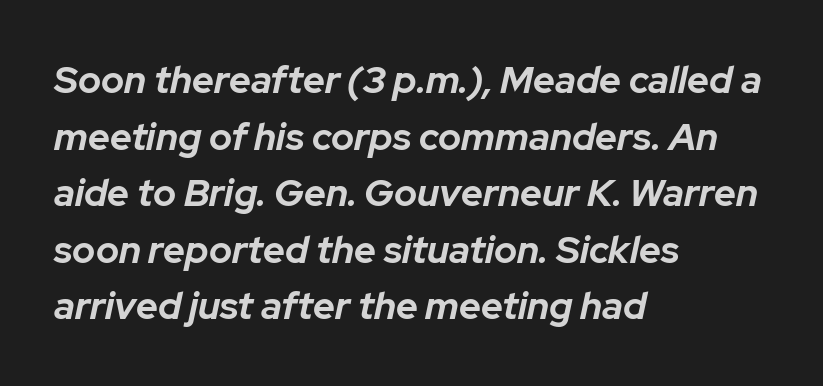
The image shows 38 px bold type, italic (leaning right); set left-aligned, normal line spacing (1.49x), normal letter spacing, not underlined; low stroke contrast and a medium x-height.
